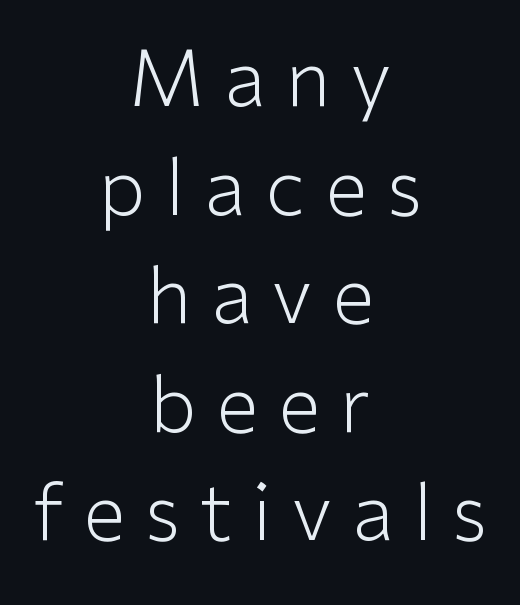
{"serif": "no", "italic": "no", "bold": "no", "weight": "light", "width": "normal", "stroke_contrast": "low", "x_height": "medium", "monospaced": "no", "underline": "no", "align": "center", "line_spacing": "normal", "line_spacing_ratio": 1.41, "letter_spacing": "wide", "letter_spacing_em": 0.26, "glyph_px": 77}
